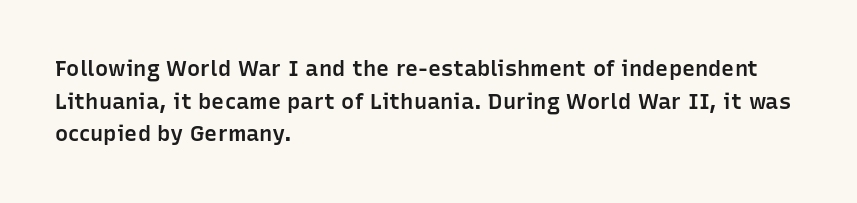
The image shows 22 px text type, upright; set left-aligned, normal line spacing (1.48x), normal letter spacing, not underlined.
